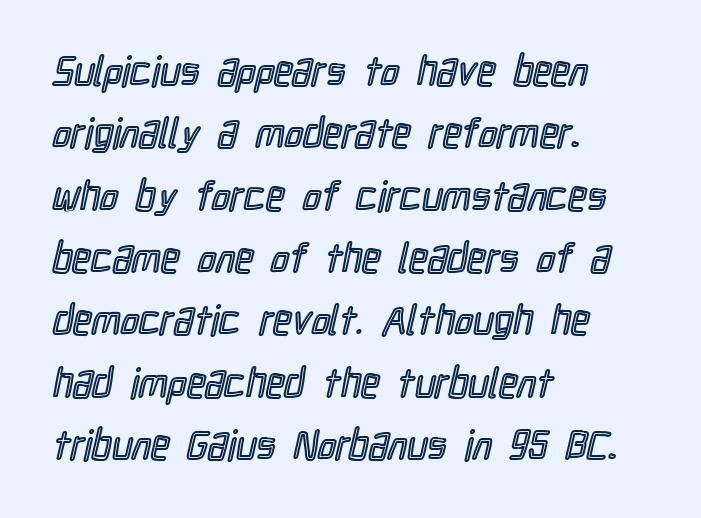
Q: Is the text italic (slanted)? A: Yes.
Q: Is the text underlined? A: No.
Q: How is the paragraph aligned? A: Left-aligned.
Q: Is the spacing between letters normal or unusually wide? A: Normal.
Q: Is the spacing between lines tight, normal or loose? A: Normal.
Q: Width (condensed, normal, or wide)? A: Condensed.
Q: x-height? A: Medium.
Q: Monospaced? A: No.
